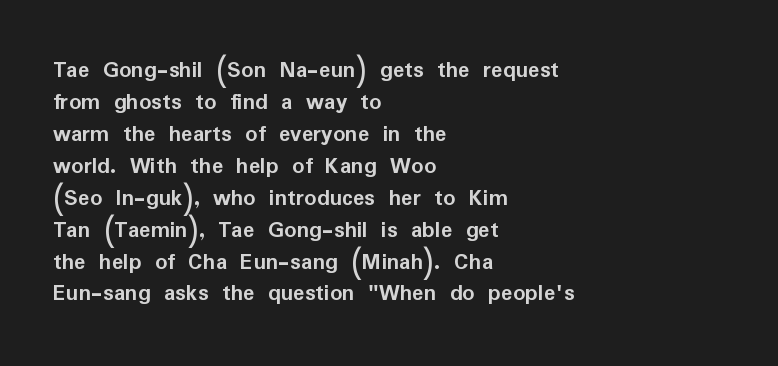
{"italic": "no", "bold": "yes", "underline": "no", "align": "left", "line_spacing": "normal", "line_spacing_ratio": 1.33, "letter_spacing": "normal", "letter_spacing_em": 0.0, "glyph_px": 24}
